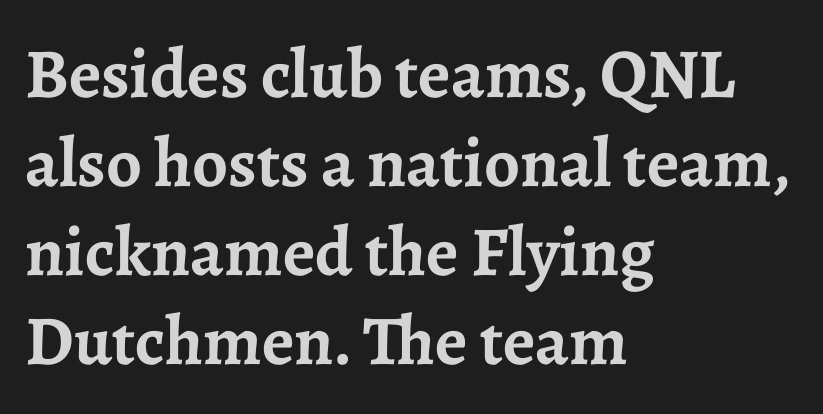
A clean baseline with only descenders dipping below it. Quick note: interline space is typical. The face used here is proportionally spaced, like ordinary book or web type. Look at the tracking — it's just the regular setting, nothing added. Thick stems and heavy bowls — unmistakably bold. These lines stack with their left ends in a neat column.
